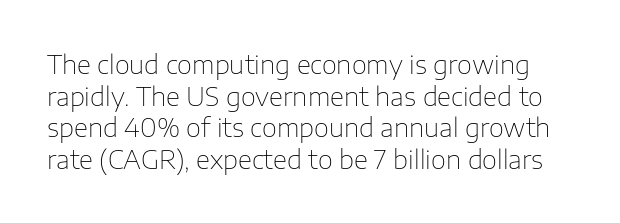
The image shows 26 px text type, upright; set line spacing 1.22x, normal letter spacing, not underlined.
